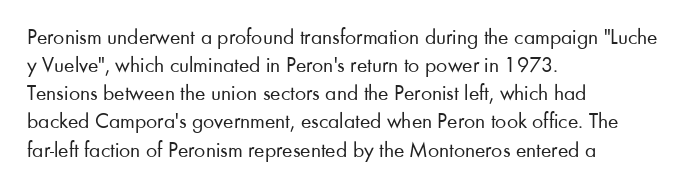
{"italic": "no", "bold": "no", "underline": "no", "align": "left", "line_spacing": "normal", "line_spacing_ratio": 1.28, "letter_spacing": "normal", "letter_spacing_em": 0.0, "glyph_px": 22}
